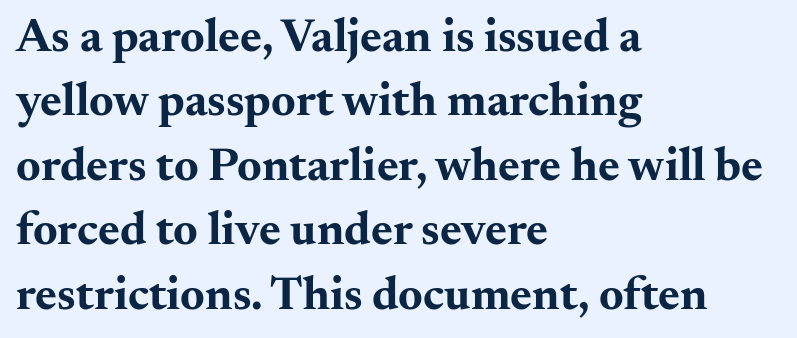
{"serif": "yes", "italic": "no", "bold": "yes", "weight": "bold", "width": "wide", "stroke_contrast": "medium", "x_height": "small", "monospaced": "no", "underline": "no", "align": "left", "line_spacing": "normal", "line_spacing_ratio": 1.37, "letter_spacing": "normal", "letter_spacing_em": 0.0, "glyph_px": 47}
